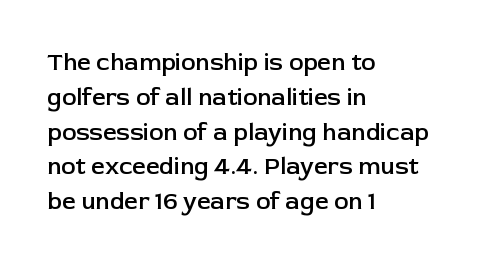
Notice how descenders clear the ascenders below comfortably — that's standard leading. It's the straight-up-and-down kind of type. Horizontally, the lines are justified to the leading edge only. Is the letter spacing exaggerated? No — it looks like the ordinary default. Semibold letterforms, between regular and bold.
